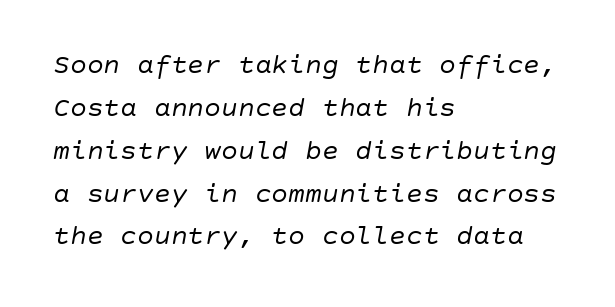
{"italic": "yes", "lean": "right", "slant_degrees": 10, "bold": "no", "weight": "regular", "width": "normal", "stroke_contrast": "low", "x_height": "large", "underline": "no", "align": "left", "line_spacing": "normal", "line_spacing_ratio": 1.53, "letter_spacing": "normal", "letter_spacing_em": 0.0, "glyph_px": 28}
